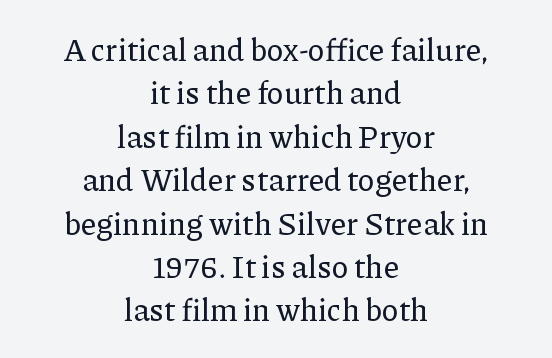
Q: Is the text italic (slanted)? A: No, it is upright.
Q: Is the typeface a serif or a sans-serif typeface? A: Serif.
Q: Is the text underlined? A: No.
Q: How is the paragraph aligned? A: Centered.
Q: Is the spacing between letters normal or unusually wide? A: Normal.
Q: Is the spacing between lines tight, normal or loose? A: Normal.
Q: Width (condensed, normal, or wide)? A: Normal.
Q: Stroke contrast? A: Low.
Q: x-height? A: Medium.
Q: Monospaced? A: No.
